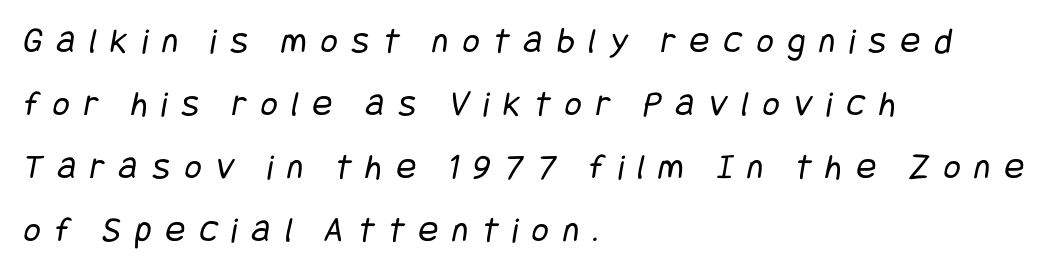
{"serif": "no", "bold": "no", "weight": "regular", "width": "condensed", "stroke_contrast": "low", "x_height": "large", "underline": "no", "align": "left", "line_spacing": "normal", "line_spacing_ratio": 1.7, "letter_spacing": "wide", "letter_spacing_em": 0.38, "glyph_px": 37}
